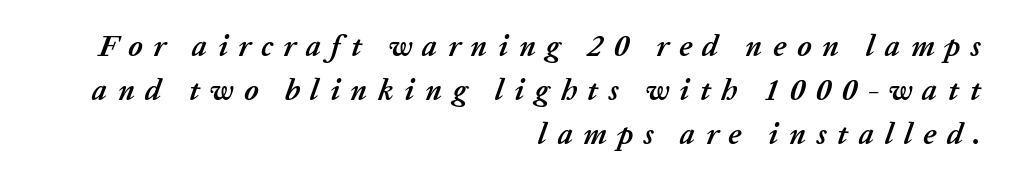
The image shows 30 px semibold type, italic (leaning right); set right-aligned, normal line spacing (1.46x), unusually wide letter spacing (+0.35 em), not underlined; low stroke contrast and a medium x-height.
